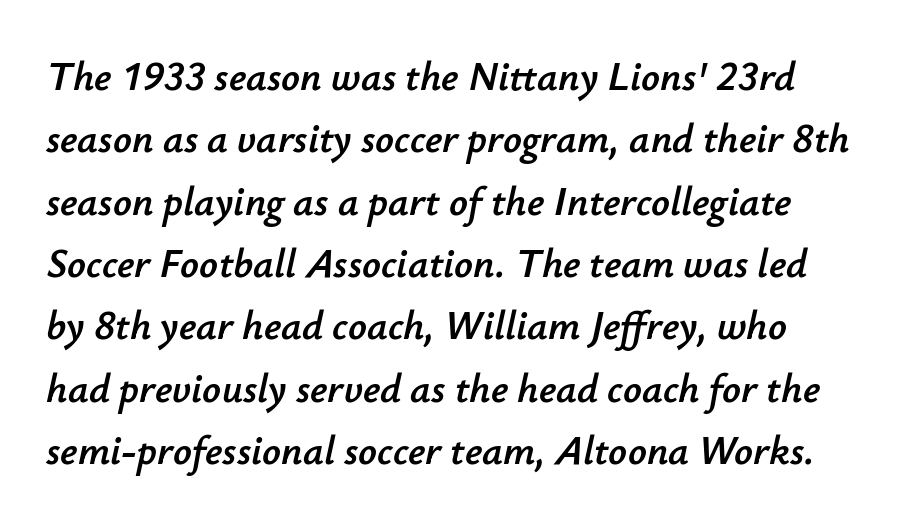
The image shows 41 px text type, italic (leaning right); set normal line spacing (1.52x), normal letter spacing, not underlined; low stroke contrast and a small x-height.
